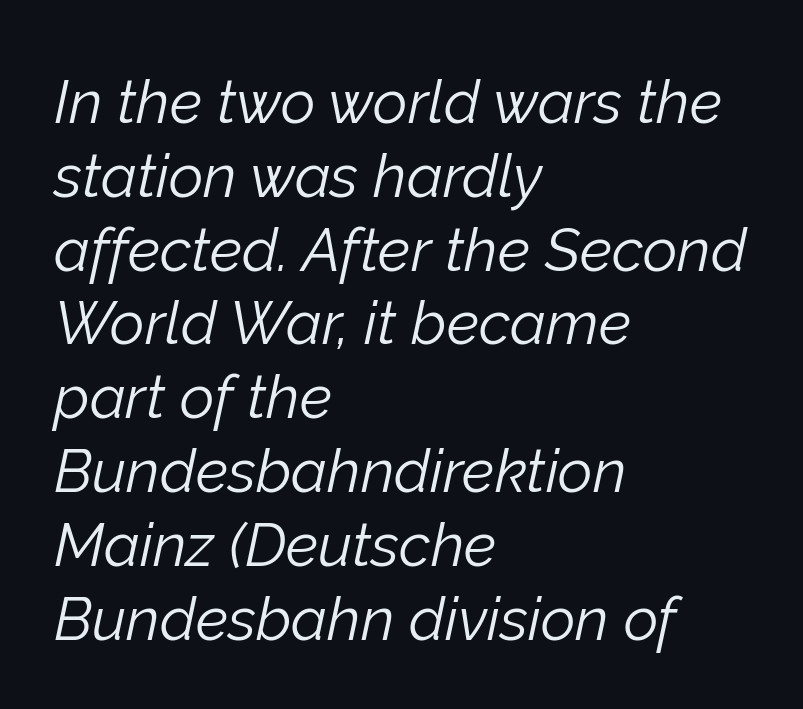
Q: Is the text bold? A: No.
Q: Is the text italic (slanted)? A: Yes, it leans right by about 12 degrees.
Q: Is the text underlined? A: No.
Q: How is the paragraph aligned? A: Left-aligned.
Q: Is the spacing between letters normal or unusually wide? A: Normal.
Q: Width (condensed, normal, or wide)? A: Normal.
Q: Stroke contrast? A: Low.
Q: x-height? A: Medium.
Q: Monospaced? A: No.
